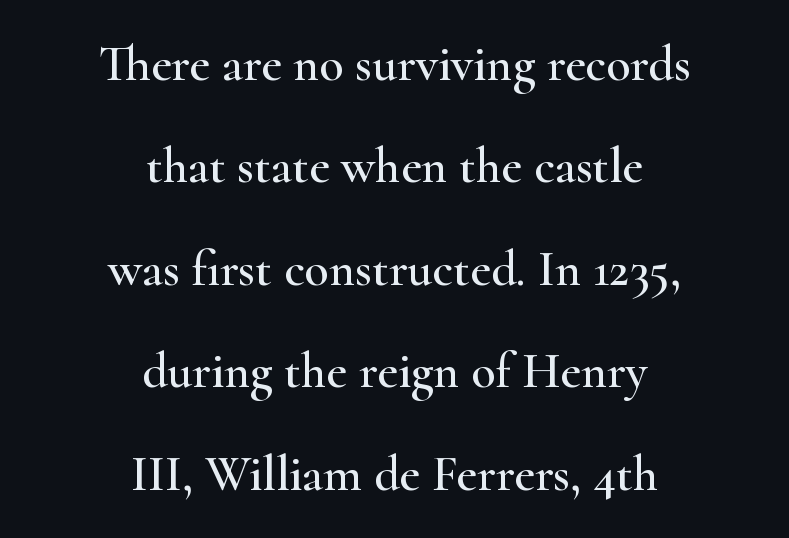
Italic? Not at all — the glyphs are vertical. Here the designer chose a conventional face with non-uniform glyph widths. These lines stand farther apart than default settings would place them. The rendering keeps characters at their native spacing.
